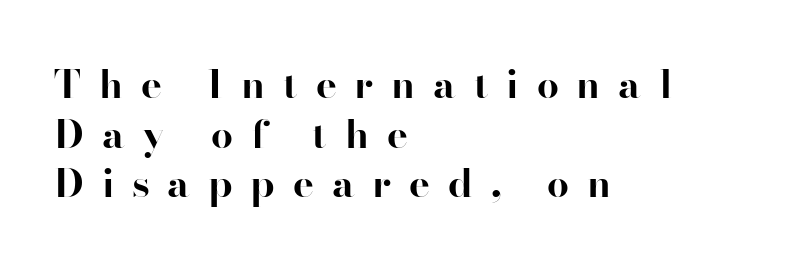
The image shows 39 px bold serif type, upright; set left-aligned, normal line spacing (1.27x), unusually wide letter spacing (+0.46 em), not underlined; high stroke contrast and a small x-height.
